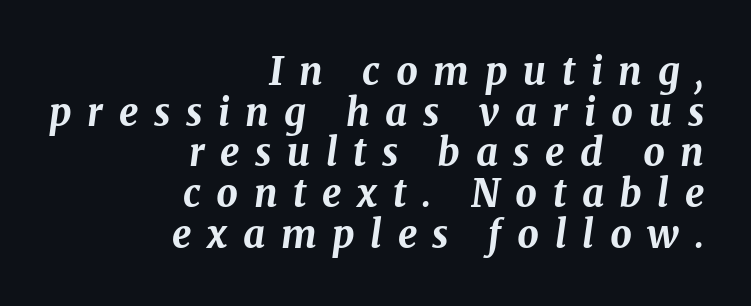
The image shows 38 px bold type, italic (leaning right); set right-aligned, tight line spacing (1.07x), unusually wide letter spacing (+0.41 em), not underlined; medium stroke contrast and a medium x-height.
